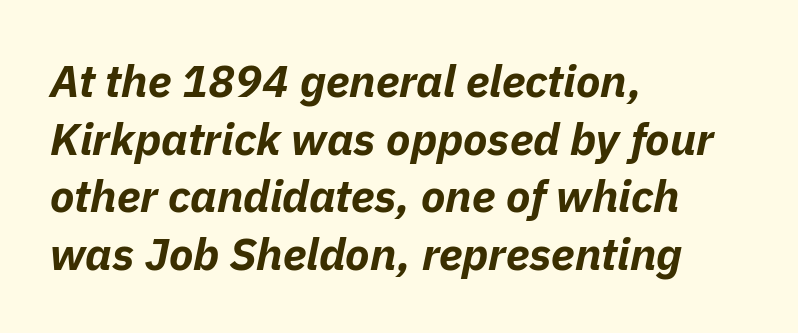
{"italic": "yes", "lean": "right", "slant_degrees": 11, "bold": "yes", "weight": "bold", "width": "normal", "stroke_contrast": "low", "x_height": "medium", "monospaced": "no", "underline": "no", "align": "left", "line_spacing": "normal", "line_spacing_ratio": 1.28, "letter_spacing": "normal", "letter_spacing_em": 0.0, "glyph_px": 45}
